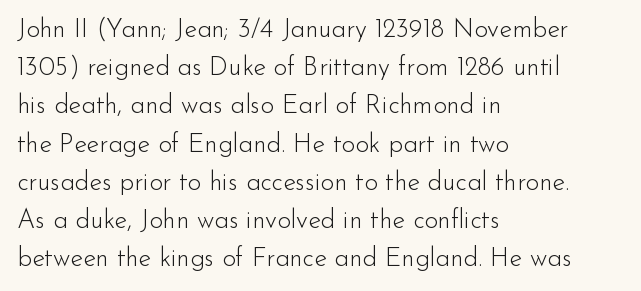
The vertical gap from one line to the next is medium. Quick note: underline off. The characters are drawn with everyday or finer stroke widths. A typesetter would mark this as roman, not italic. Caption: multi-line text, flush left, ragged right.
